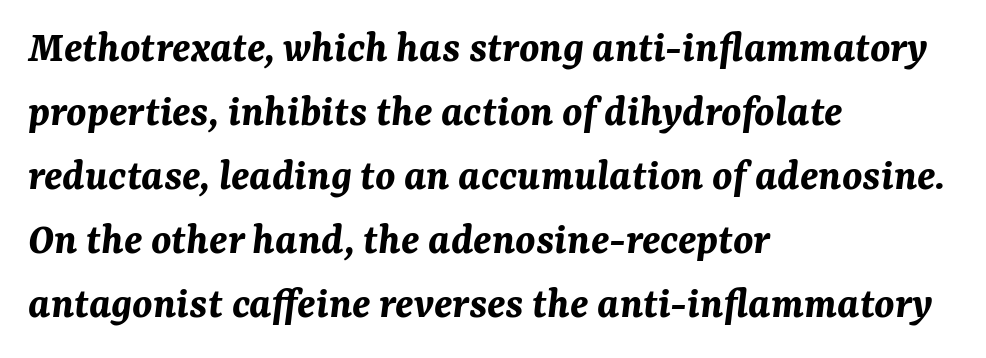
Q: Is the text bold? A: Yes.
Q: Is the text italic (slanted)? A: Yes, it leans right by about 7 degrees.
Q: Is the text underlined? A: No.
Q: How is the paragraph aligned? A: Left-aligned.
Q: Is the spacing between letters normal or unusually wide? A: Normal.
Q: Is the spacing between lines tight, normal or loose? A: Normal.
Q: Width (condensed, normal, or wide)? A: Normal.
Q: Stroke contrast? A: Medium.
Q: x-height? A: Medium.
Q: Monospaced? A: No.
